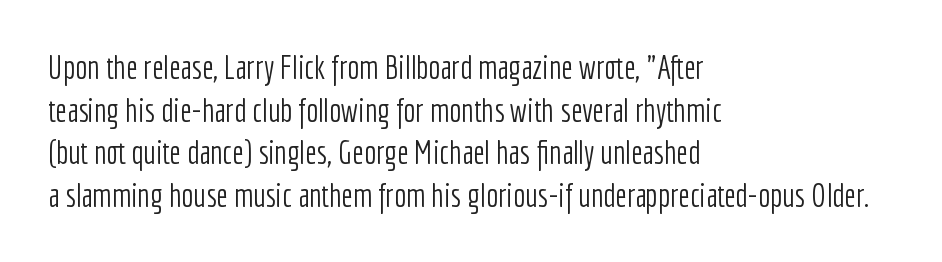
The image shows 32 px light, condensed sans-serif type, upright; set left-aligned, normal line spacing (1.33x), normal letter spacing, not underlined; low stroke contrast and a medium x-height.
